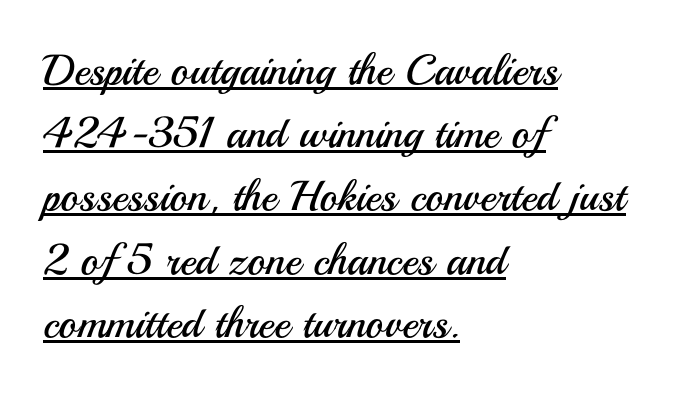
{"serif": "no", "bold": "no", "weight": "regular", "width": "normal", "stroke_contrast": "medium", "x_height": "small", "monospaced": "no", "underline": "yes", "align": "left", "line_spacing": "normal", "line_spacing_ratio": 1.47, "letter_spacing": "normal", "letter_spacing_em": 0.0, "glyph_px": 43}
